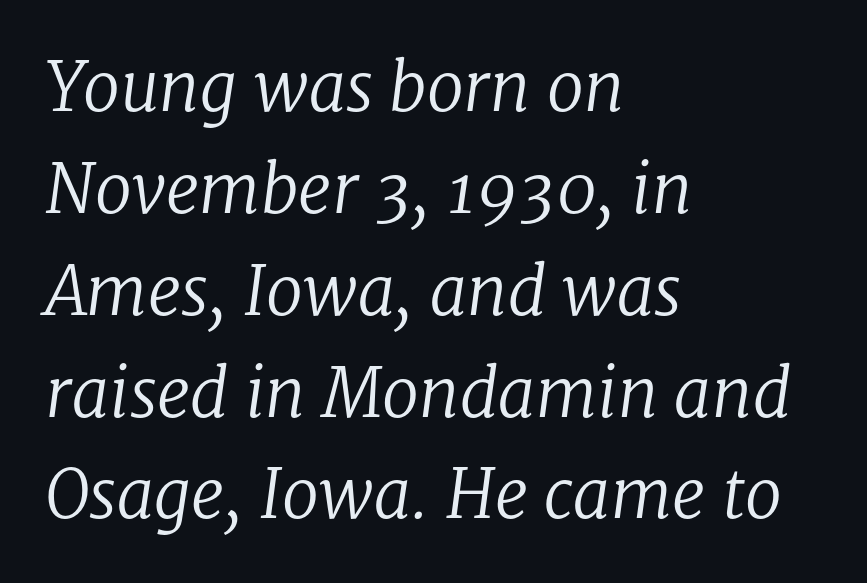
The image shows 67 px regular-weight serif type, italic (leaning right); set left-aligned, normal line spacing (1.52x), normal letter spacing, not underlined; low stroke contrast and a medium x-height.
